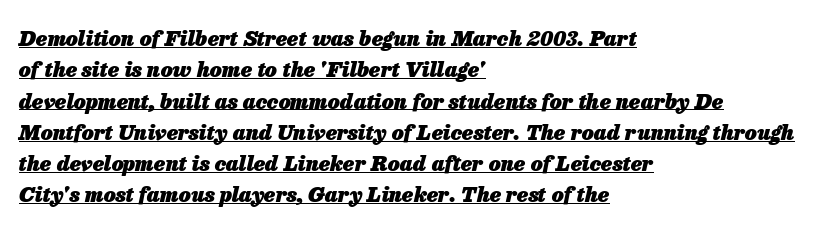
The image shows 21 px bold type, italic (leaning right); set left-aligned, normal line spacing (1.49x), normal letter spacing, underlined.
